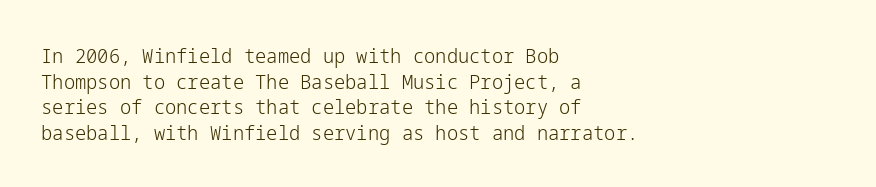
The weight would be labelled regular, book, light, or lighter still. Tall strokes in this sample are plumb rather than angled. These lines stack with their left ends in a neat column. Unmarked baselines from the first word to the last. Regular leading. A typesetter would call this zero additional tracking.
